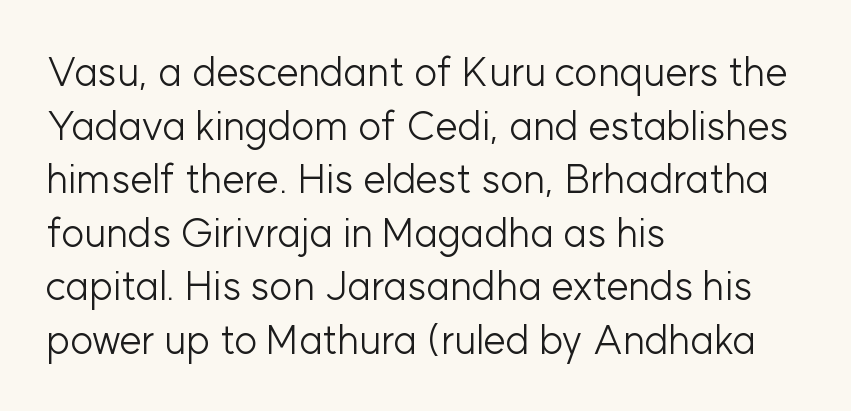
Q: Is the text bold? A: No.
Q: Is the text italic (slanted)? A: No, it is upright.
Q: Is the typeface a serif or a sans-serif typeface? A: Sans-serif.
Q: Is the text underlined? A: No.
Q: How is the paragraph aligned? A: Left-aligned.
Q: Is the spacing between letters normal or unusually wide? A: Normal.
Q: Is the spacing between lines tight, normal or loose? A: Normal.
Q: Width (condensed, normal, or wide)? A: Normal.
Q: Stroke contrast? A: Low.
Q: x-height? A: Medium.
Q: Monospaced? A: No.
